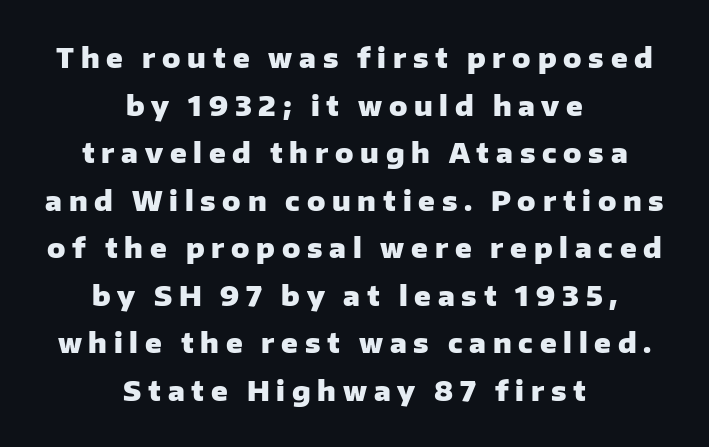
The image shows 27 px bold type, upright; set centered, line spacing 1.76x, unusually wide letter spacing (+0.25 em), not underlined.
